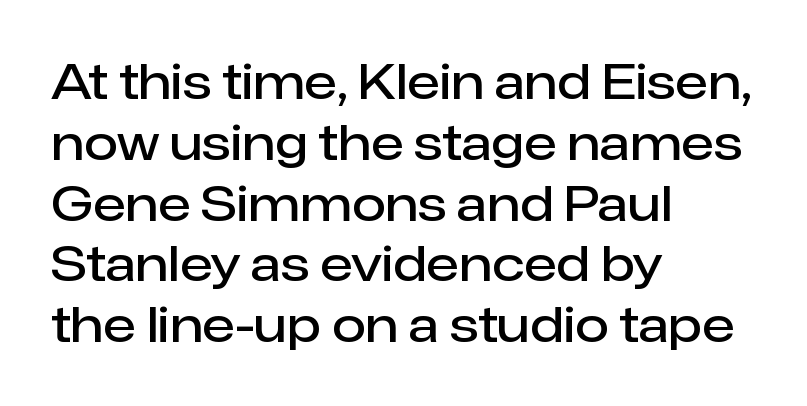
Each glyph is drawn with semibold strokes, heavier than normal yet not fully bold. Left-aligned paragraph, ragged on the right. Looks like regular typesetting: each glyph gets only the width it needs. Type without underlining. These lines are composed in type without serifs.
